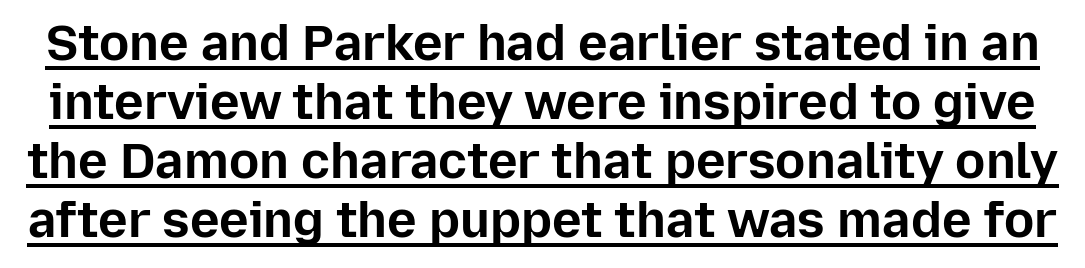
{"serif": "no", "italic": "no", "bold": "yes", "weight": "bold", "width": "normal", "stroke_contrast": "low", "x_height": "medium", "monospaced": "no", "underline": "yes", "line_spacing_ratio": 1.18, "letter_spacing": "normal", "letter_spacing_em": 0.0, "glyph_px": 50}
